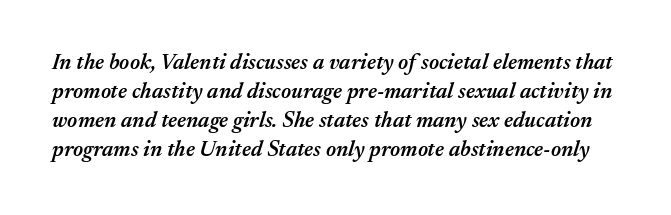
The image shows 22 px text type, italic (leaning right); set normal line spacing (1.32x), normal letter spacing, not underlined.
